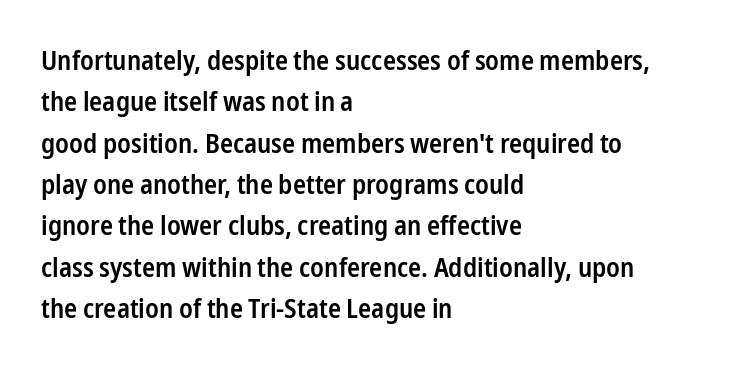
Q: Is the text bold? A: Semi-bold.
Q: Is the text italic (slanted)? A: No, it is upright.
Q: Is the text underlined? A: No.
Q: How is the paragraph aligned? A: Left-aligned.
Q: Is the spacing between letters normal or unusually wide? A: Normal.
Q: Is the spacing between lines tight, normal or loose? A: Normal.
